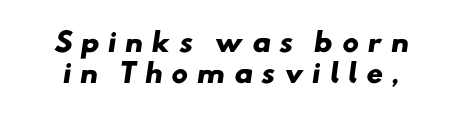
Q: Is the text bold? A: Yes.
Q: Is the text underlined? A: No.
Q: Is the spacing between letters normal or unusually wide? A: Unusually wide.
